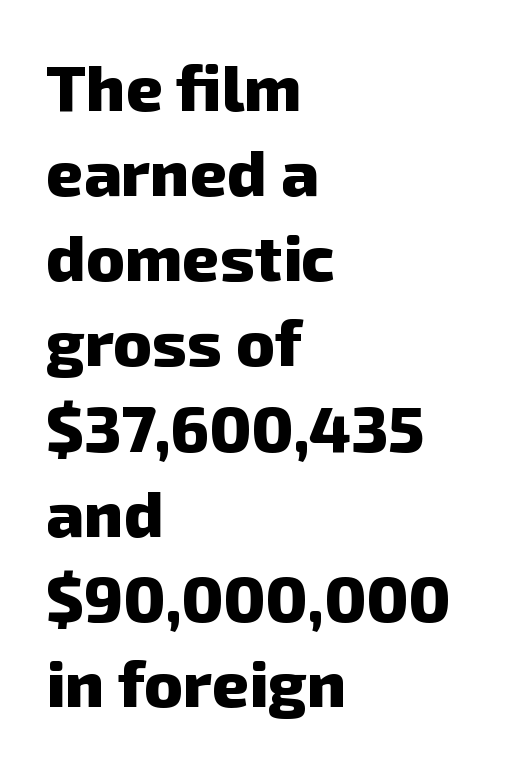
The image shows 65 px heavy sans-serif type; set left-aligned, normal line spacing (1.31x), normal letter spacing, not underlined; low stroke contrast and a medium x-height.
